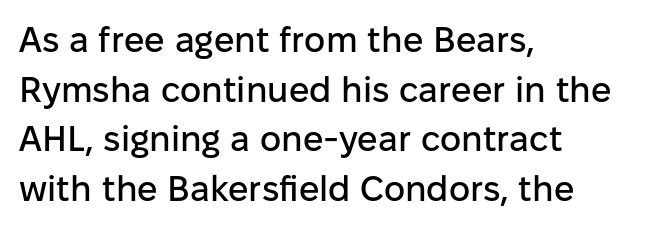
Q: Is the text italic (slanted)? A: No, it is upright.
Q: Is the typeface a serif or a sans-serif typeface? A: Sans-serif.
Q: Is the text underlined? A: No.
Q: How is the paragraph aligned? A: Left-aligned.
Q: Is the spacing between letters normal or unusually wide? A: Normal.
Q: Is the spacing between lines tight, normal or loose? A: Normal.
Q: Width (condensed, normal, or wide)? A: Normal.
Q: Stroke contrast? A: Low.
Q: x-height? A: Medium.
Q: Monospaced? A: No.
